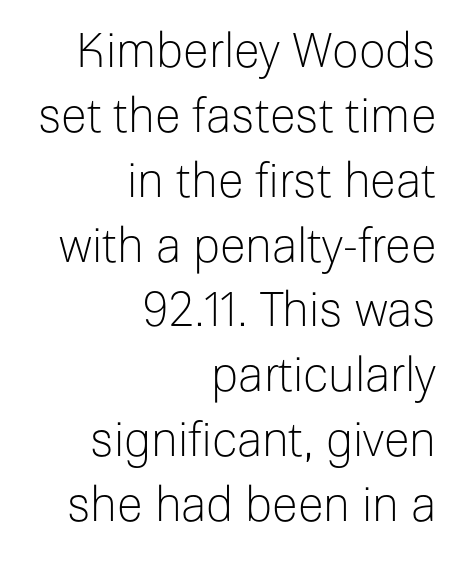
{"serif": "no", "italic": "no", "bold": "no", "weight": "light", "width": "normal", "stroke_contrast": "low", "x_height": "medium", "monospaced": "no", "underline": "no", "align": "right", "line_spacing": "normal", "line_spacing_ratio": 1.38, "letter_spacing": "normal", "letter_spacing_em": 0.0, "glyph_px": 47}
